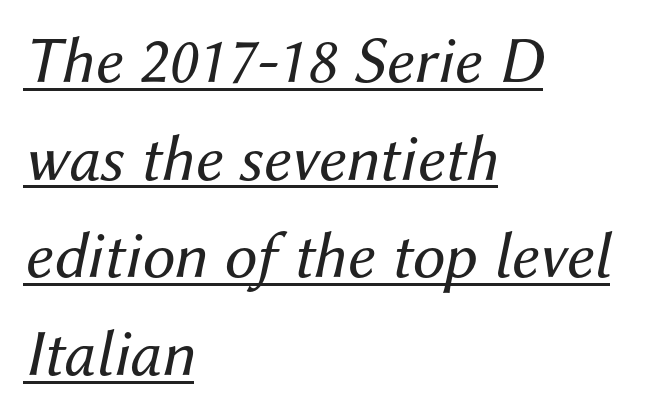
The passage shown stacks its lines at a standard gap. The face used here is rendered with its standard letterfit. The typesetter has applied underlining to the passage shown. Short and long lines alike share a common starting point at left. Would a proofreader flag this as italicized? Yes. Note the varied advance widths — an 'i' is clearly narrower than an 'm'.
